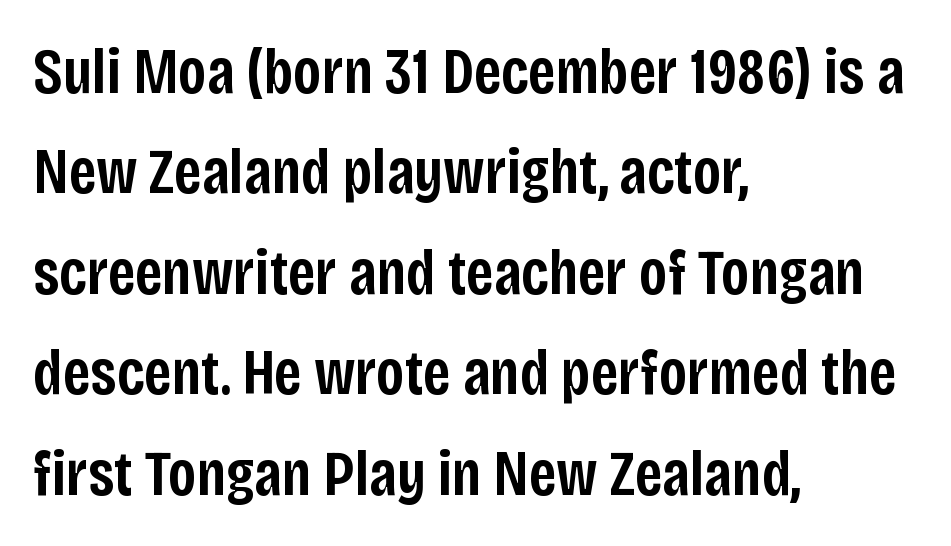
Which margin do the lines hug? The left one — the right edge is uneven. These lines sit exactly where default settings would place them. Type without underlining. No italicization has been applied; the sample stays upright. The letters advance in unequal steps, a hallmark of proportional type. The glyphs have the mass of a demibold cut, below bold.
